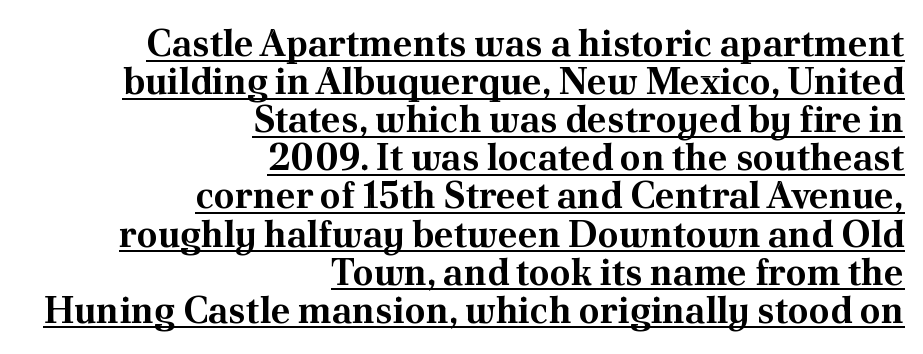
What stands out about the letter spacing? Nothing — it is the standard amount. Regarding serifs, this sample has them. Is there any slant? The stems are plumb. The compositor pushed each line to the right boundary. Is the type bold? Yes — the strokes are clearly thick and heavy. Character widths vary here, with narrow letters taking less room than wide ones.
